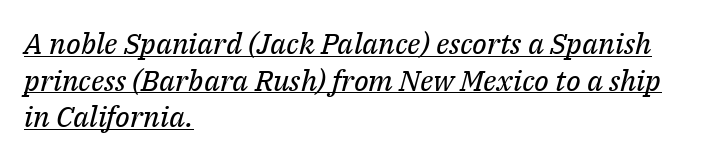
Q: Is the text bold? A: No.
Q: Is the text italic (slanted)? A: Yes, it leans right by about 14 degrees.
Q: Is the typeface a serif or a sans-serif typeface? A: Serif.
Q: Is the text underlined? A: Yes.
Q: How is the paragraph aligned? A: Left-aligned.
Q: Is the spacing between letters normal or unusually wide? A: Normal.
Q: Is the spacing between lines tight, normal or loose? A: Normal.
Q: Width (condensed, normal, or wide)? A: Normal.
Q: Stroke contrast? A: Medium.
Q: x-height? A: Medium.
Q: Monospaced? A: No.
